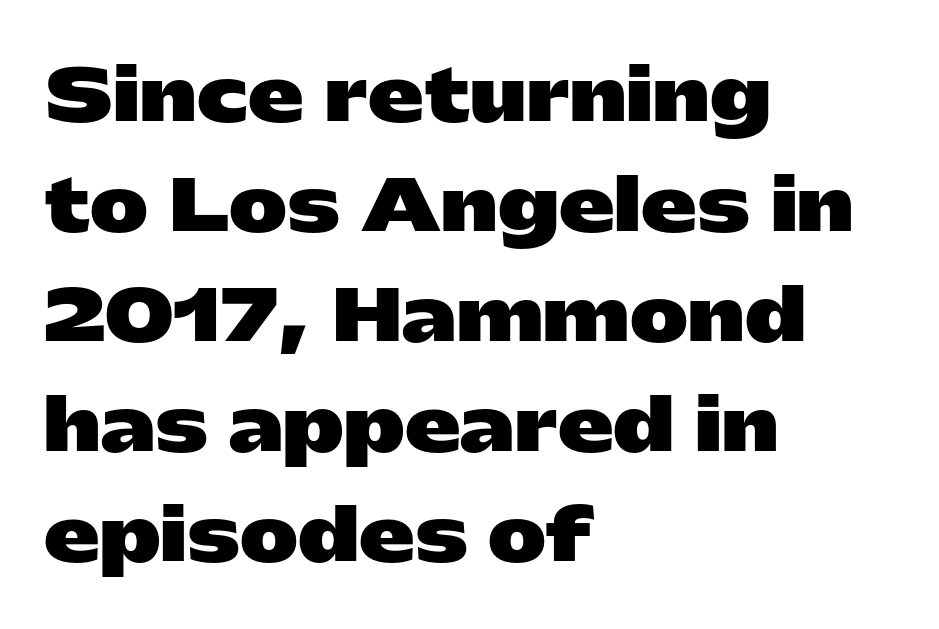
Where is the straight margin? On the left. Default kerning and tracking; the words read as compact shapes. Characters remain perfectly vertical along every line. The text was rendered using a sans face with plain stroke endings. This sample keeps an unexceptional amount of space between lines. How heavy is the stroke? Heavy — this is a bold.
